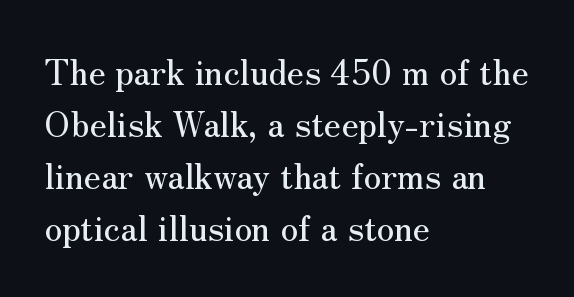
The image shows 35 px serif type, upright; set left-aligned, normal line spacing (1.49x), normal letter spacing, not underlined; medium stroke contrast and a small x-height.
